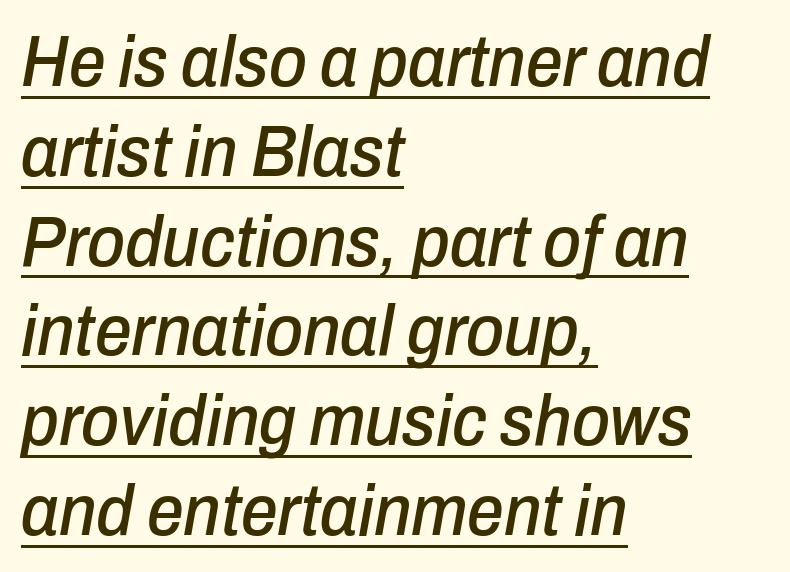
Compared with typical body copy, the letter spacing here is the same. What decoration does the sample have? An underline. This sample is left-justified, so line endings fall wherever the words run out. The face used here is proportionally spaced, like ordinary book or web type. The font's italic variant was chosen for this text.
